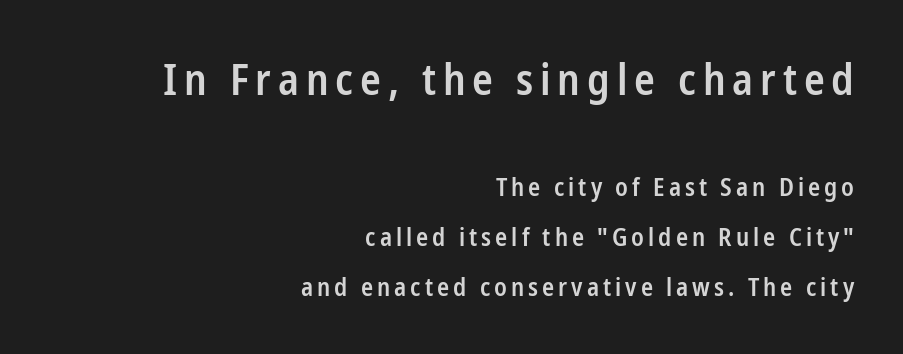
Airy leading. This sample is right-justified, so line beginnings fall wherever the words allow. Only glyphs here, with clear space below each row. Semibold letterforms, between regular and bold.
